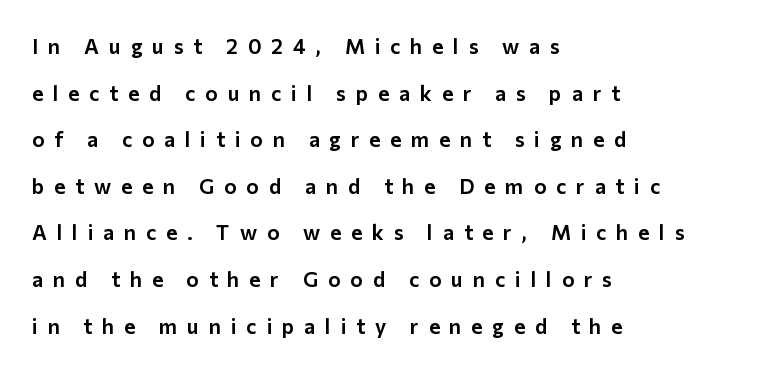
{"italic": "no", "underline": "no", "align": "left", "line_spacing": "loose", "line_spacing_ratio": 2.22, "letter_spacing": "wide", "letter_spacing_em": 0.47, "glyph_px": 21}
